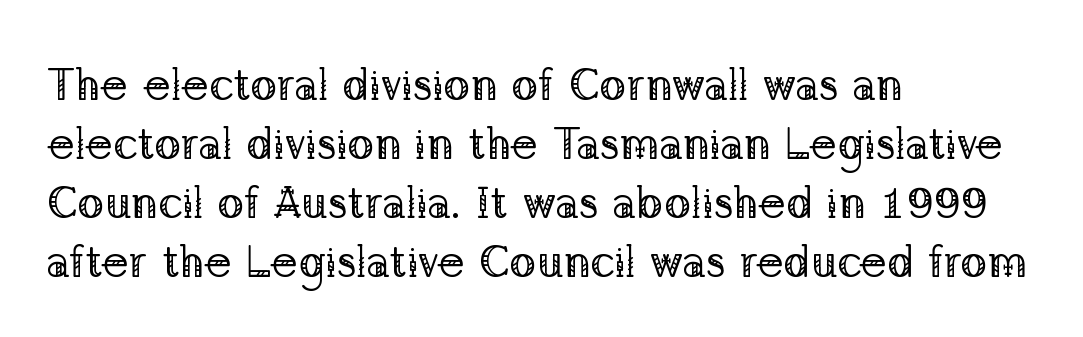
The image shows 45 px regular-weight serif type, upright; set left-aligned, normal line spacing (1.31x), normal letter spacing, not underlined; low stroke contrast and a medium x-height.
